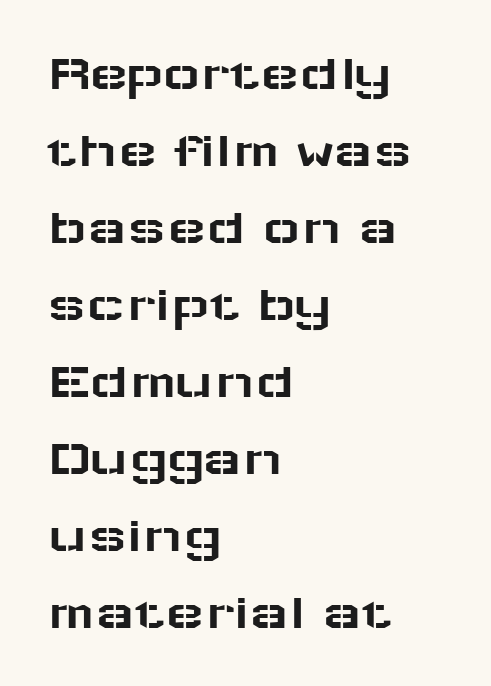
This sample has the flowing, uneven cadence of proportional lettering. The font's upright variant was chosen for this text. The specimen omits any rule beneath the text block's lines. Students, observe: this is what conventionally led text looks like.
